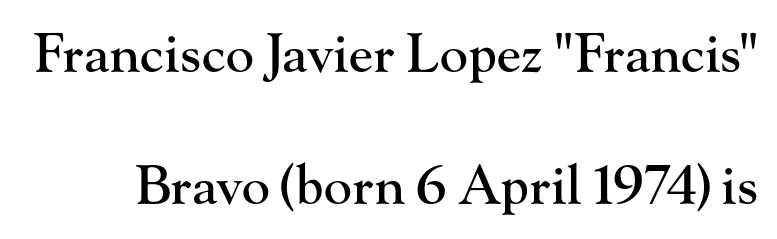
{"serif": "yes", "italic": "no", "width": "normal", "stroke_contrast": "high", "x_height": "small", "monospaced": "no", "underline": "no", "line_spacing": "loose", "line_spacing_ratio": 2.49, "letter_spacing": "normal", "letter_spacing_em": 0.0, "glyph_px": 53}
